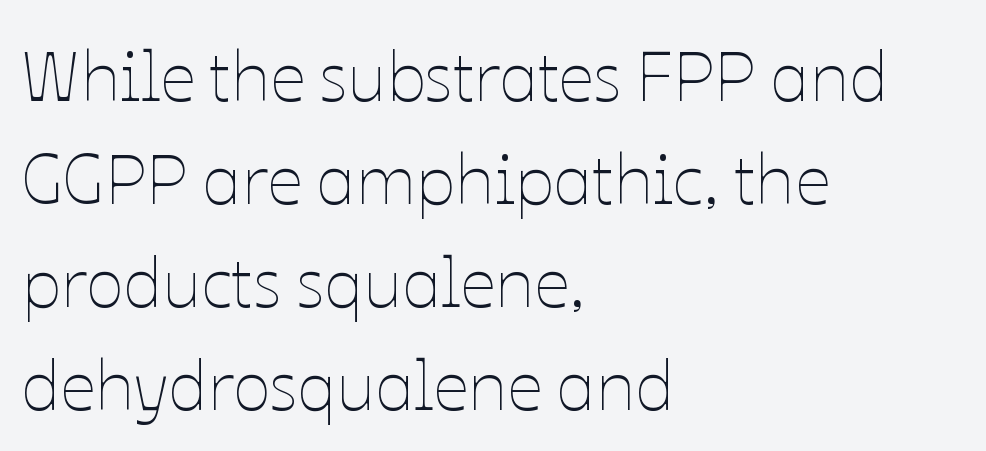
Do the characters align in a grid? No, the font is proportional. Teacher's note: observe the even left margin — that is flush-left alignment. Caption: face not bold, strokes unweighted. Any mark beneath the type? The region is blank. What's the leading like? Ordinary, nothing unusual. The face used here is rendered with its standard letterfit.
